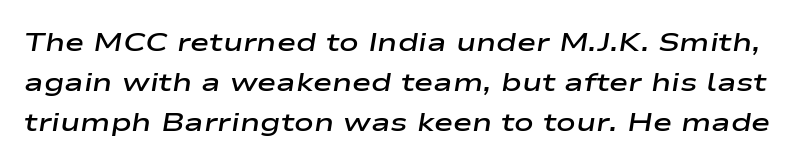
The image shows 26 px text type, italic (leaning right); set normal line spacing (1.53x), normal letter spacing, not underlined.
